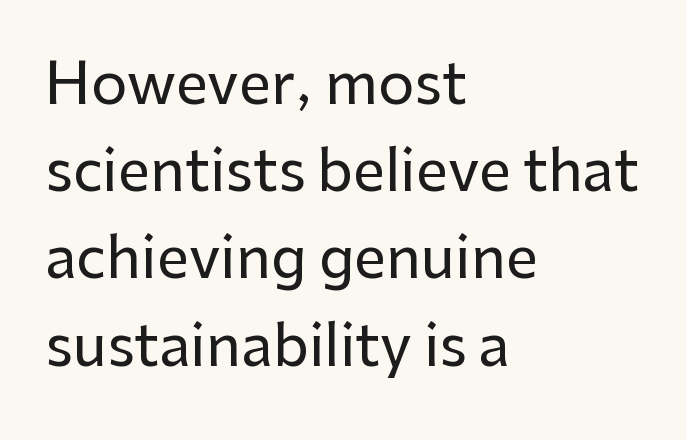
{"serif": "no", "italic": "no", "width": "normal", "stroke_contrast": "low", "x_height": "medium", "monospaced": "no", "underline": "no", "align": "left", "line_spacing": "normal", "line_spacing_ratio": 1.53, "letter_spacing": "normal", "letter_spacing_em": 0.0, "glyph_px": 57}
